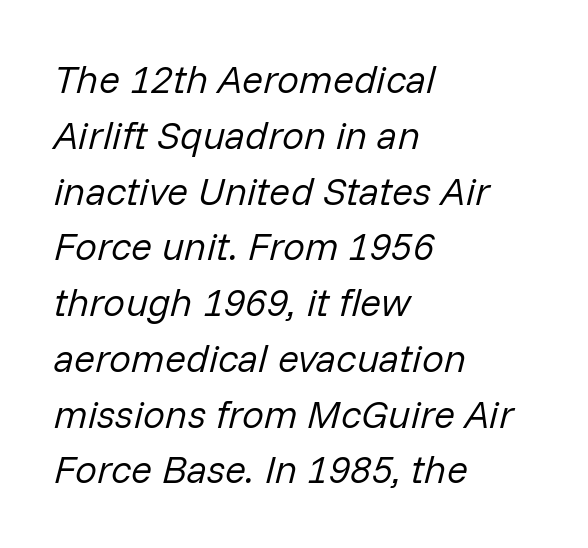
The image shows 39 px regular-weight type, italic (leaning right); set left-aligned, normal line spacing (1.43x), normal letter spacing, not underlined; low stroke contrast and a medium x-height.
